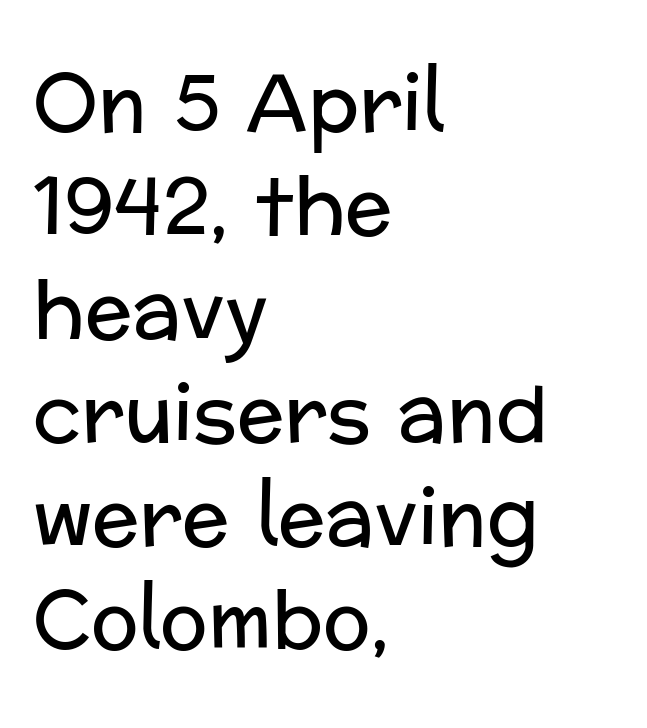
{"serif": "no", "italic": "no", "bold": "no", "weight": "regular", "width": "normal", "stroke_contrast": "low", "x_height": "medium", "monospaced": "no", "underline": "no", "align": "left", "line_spacing": "normal", "line_spacing_ratio": 1.31, "letter_spacing": "normal", "letter_spacing_em": 0.0, "glyph_px": 79}
